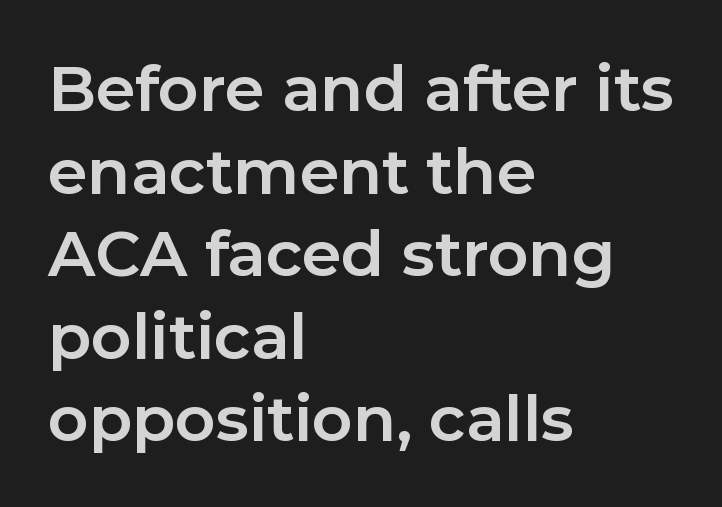
Q: Is the text bold? A: Yes.
Q: Is the text italic (slanted)? A: No, it is upright.
Q: Is the typeface a serif or a sans-serif typeface? A: Sans-serif.
Q: Is the text underlined? A: No.
Q: How is the paragraph aligned? A: Left-aligned.
Q: Is the spacing between letters normal or unusually wide? A: Normal.
Q: Is the spacing between lines tight, normal or loose? A: Normal.
Q: Width (condensed, normal, or wide)? A: Normal.
Q: Stroke contrast? A: Low.
Q: x-height? A: Medium.
Q: Monospaced? A: No.
